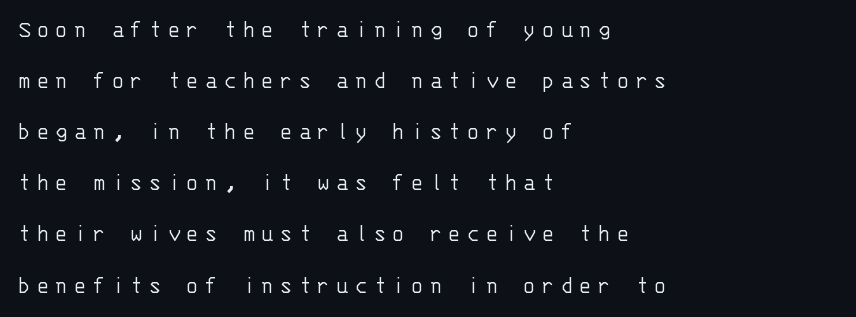
{"italic": "no", "bold": "no", "underline": "no", "align": "left", "line_spacing": "loose", "line_spacing_ratio": 2.13, "letter_spacing": "wide", "letter_spacing_em": 0.24, "glyph_px": 24}
